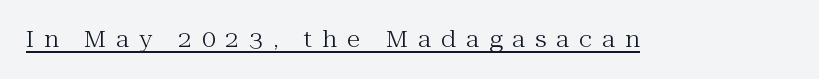
{"italic": "no", "bold": "no", "underline": "yes", "letter_spacing": "wide", "letter_spacing_em": 0.46, "glyph_px": 22}
